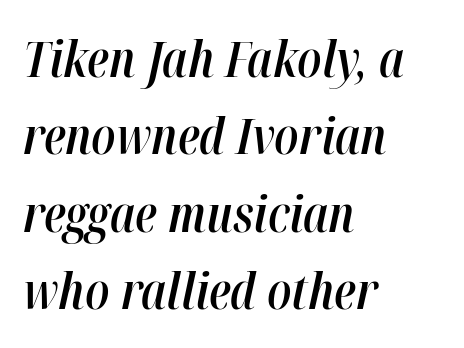
Q: Is the text bold? A: Semi-bold.
Q: Is the text italic (slanted)? A: Yes, it leans right by about 12 degrees.
Q: Is the text underlined? A: No.
Q: How is the paragraph aligned? A: Left-aligned.
Q: Is the spacing between letters normal or unusually wide? A: Normal.
Q: Is the spacing between lines tight, normal or loose? A: Normal.
Q: Width (condensed, normal, or wide)? A: Condensed.
Q: Stroke contrast? A: High.
Q: x-height? A: Medium.
Q: Monospaced? A: No.
